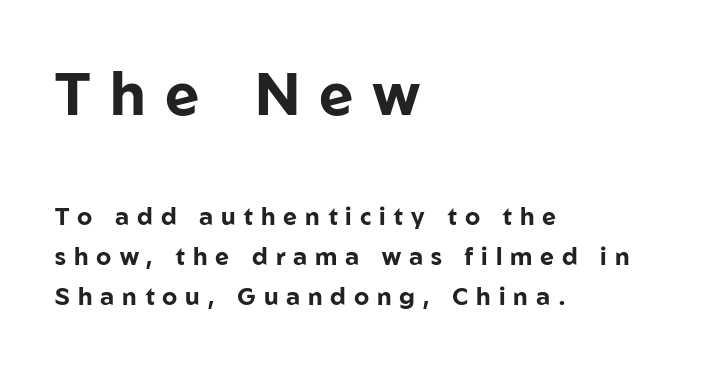
{"serif": "no", "italic": "no", "bold": "yes", "weight": "bold", "width": "normal", "stroke_contrast": "low", "x_height": "medium", "monospaced": "no", "underline": "no", "align": "left", "line_spacing": "normal", "line_spacing_ratio": 1.66, "letter_spacing": "wide", "letter_spacing_em": 0.33, "larger_block": "first", "size_ratio": 2.46, "glyph_px": 59}
